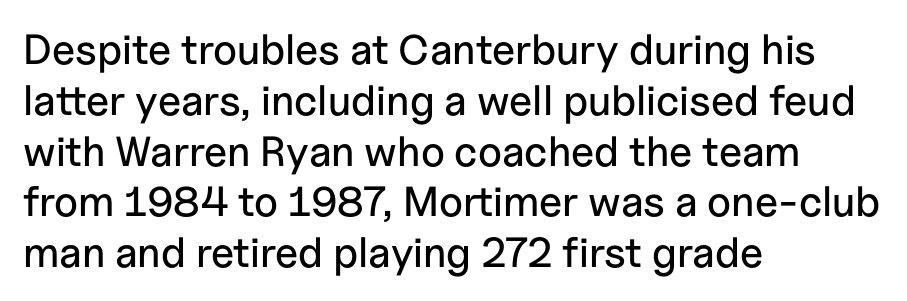
{"serif": "no", "italic": "no", "width": "normal", "stroke_contrast": "low", "x_height": "medium", "monospaced": "no", "underline": "no", "align": "left", "line_spacing_ratio": 1.21, "letter_spacing": "normal", "letter_spacing_em": 0.0, "glyph_px": 42}
